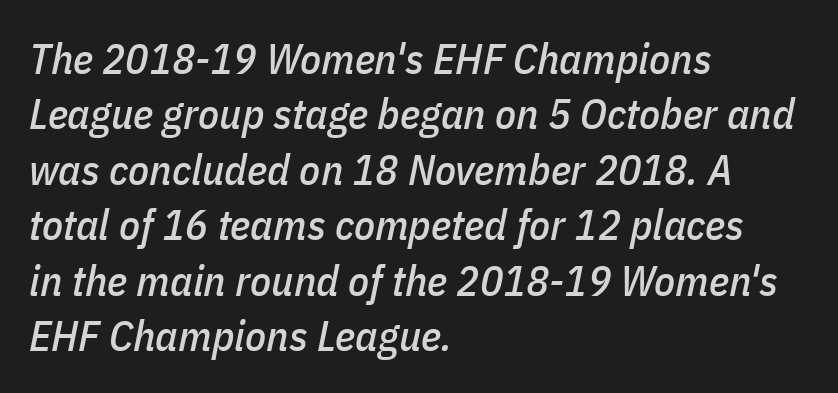
Q: Is the text italic (slanted)? A: Yes, it leans right by about 11 degrees.
Q: Is the text underlined? A: No.
Q: How is the paragraph aligned? A: Left-aligned.
Q: Is the spacing between letters normal or unusually wide? A: Normal.
Q: Is the spacing between lines tight, normal or loose? A: Normal.
Q: Width (condensed, normal, or wide)? A: Condensed.
Q: Stroke contrast? A: Low.
Q: x-height? A: Medium.
Q: Monospaced? A: No.
